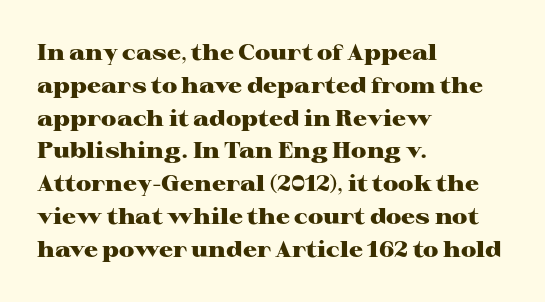
Nobody touched the tracking dial on this one. Alignment: flush left. Tall strokes in this sample are plumb rather than angled. Weight: bold.
